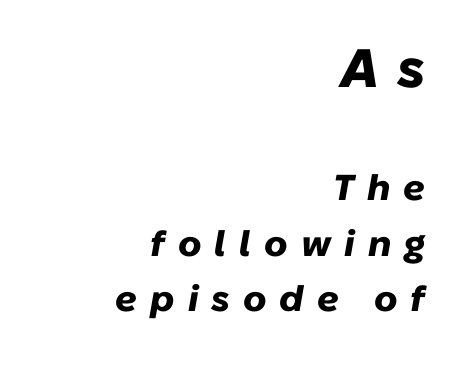
{"italic": "yes", "lean": "right", "slant_degrees": 10, "bold": "yes", "weight": "heavy", "width": "normal", "stroke_contrast": "low", "x_height": "medium", "monospaced": "no", "underline": "no", "align": "right", "line_spacing": "normal", "line_spacing_ratio": 1.54, "letter_spacing": "wide", "letter_spacing_em": 0.36, "larger_block": "first", "size_ratio": 1.5, "glyph_px": 54}
